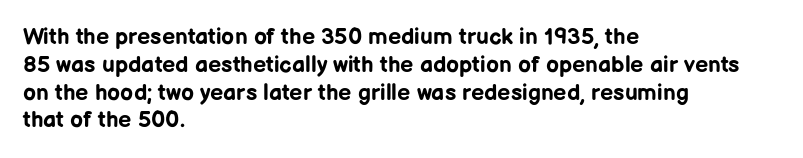
The image shows 23 px bold type, upright; set left-aligned, line spacing 1.21x, normal letter spacing, not underlined.
